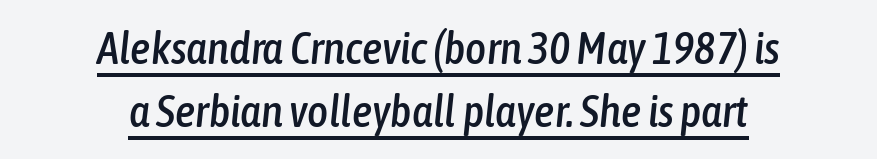
The image shows 45 px condensed type, italic (leaning right); set centered, normal line spacing (1.41x), normal letter spacing, underlined; low stroke contrast and a medium x-height.
